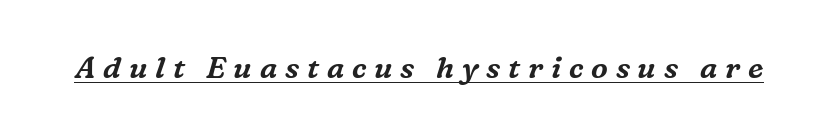
The image shows 30 px serif type, italic (leaning right); set unusually wide letter spacing (+0.26 em), underlined; medium stroke contrast and a medium x-height.
